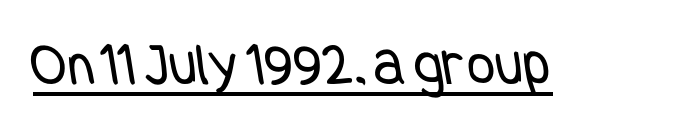
The image shows 62 px regular-weight, condensed sans-serif type; set normal letter spacing, underlined; low stroke contrast and a large x-height.
